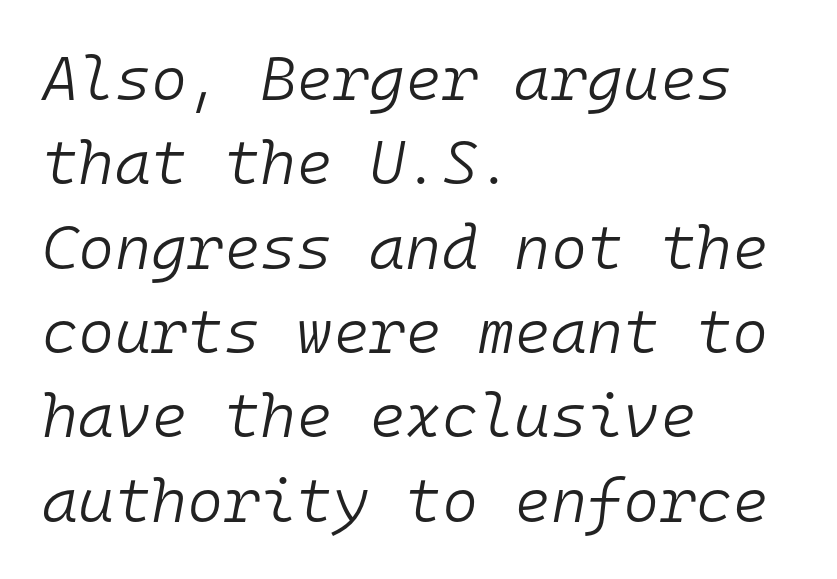
The image shows 62 px light type, italic (leaning right), monospaced; set left-aligned, normal line spacing (1.36x), normal letter spacing, not underlined; low stroke contrast and a medium x-height.
